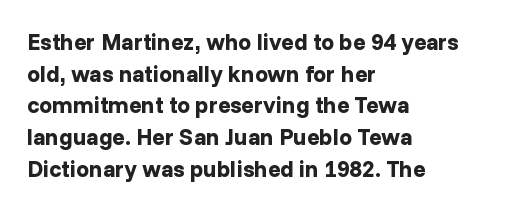
Q: Is the text bold? A: Yes.
Q: Is the text italic (slanted)? A: No, it is upright.
Q: Is the text underlined? A: No.
Q: How is the paragraph aligned? A: Left-aligned.
Q: Is the spacing between letters normal or unusually wide? A: Normal.
Q: Is the spacing between lines tight, normal or loose? A: Normal.
